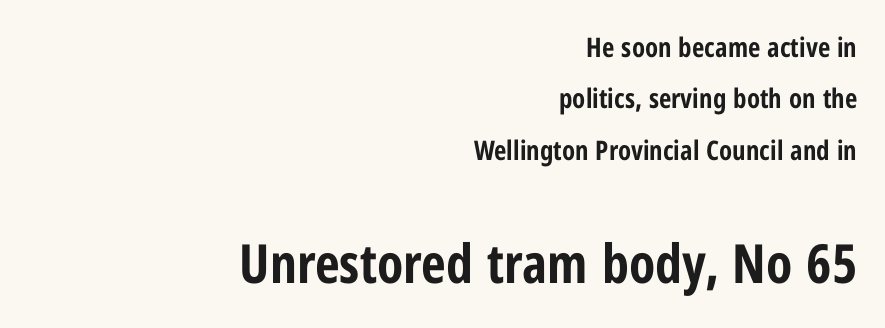
{"serif": "no", "italic": "no", "bold": "yes", "weight": "bold", "width": "condensed", "stroke_contrast": "low", "x_height": "medium", "monospaced": "no", "underline": "no", "align": "right", "line_spacing": "loose", "line_spacing_ratio": 1.9, "letter_spacing": "normal", "letter_spacing_em": 0.0, "larger_block": "second", "size_ratio": 2.0, "glyph_px": 54}
